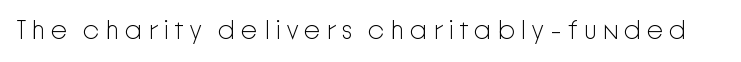
{"italic": "no", "bold": "no", "underline": "no", "glyph_px": 27}
